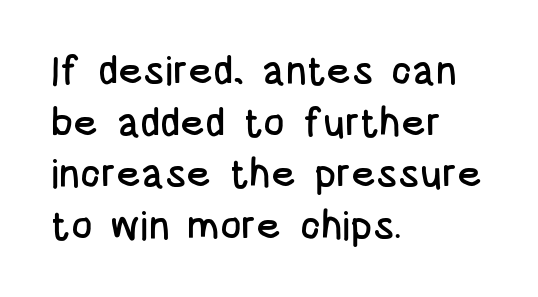
These lines stack with their left ends in a neat column. The designer left line spacing at the default. The designer went with a sans here, leaving each stem footless. Posture: upright roman.
